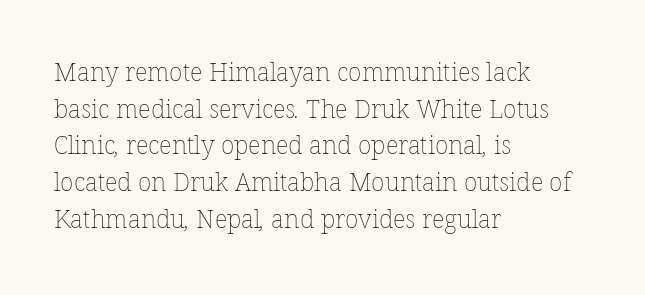
{"bold": "no", "underline": "no", "align": "left", "line_spacing": "normal", "line_spacing_ratio": 1.47, "letter_spacing": "normal", "letter_spacing_em": 0.0, "glyph_px": 25}
